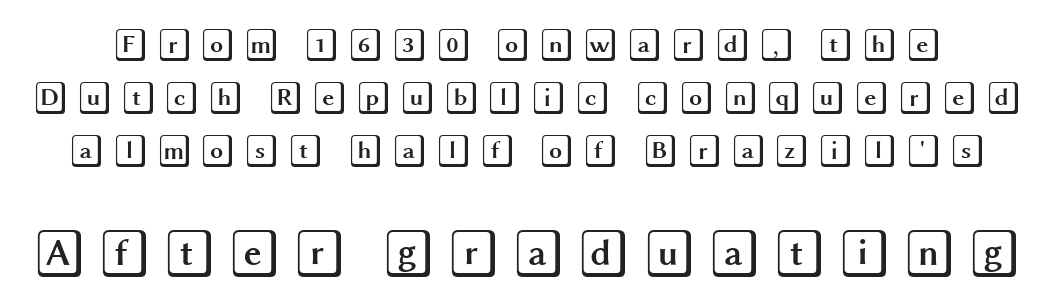
The letterforms stand isolated, each surrounded by extra space. Designer's note — italics off, roman on. Larger block? The one below; the one above is distinctly smaller. The line-height multiplier appears to be the usual default. Nobody drew a line under any word here.
